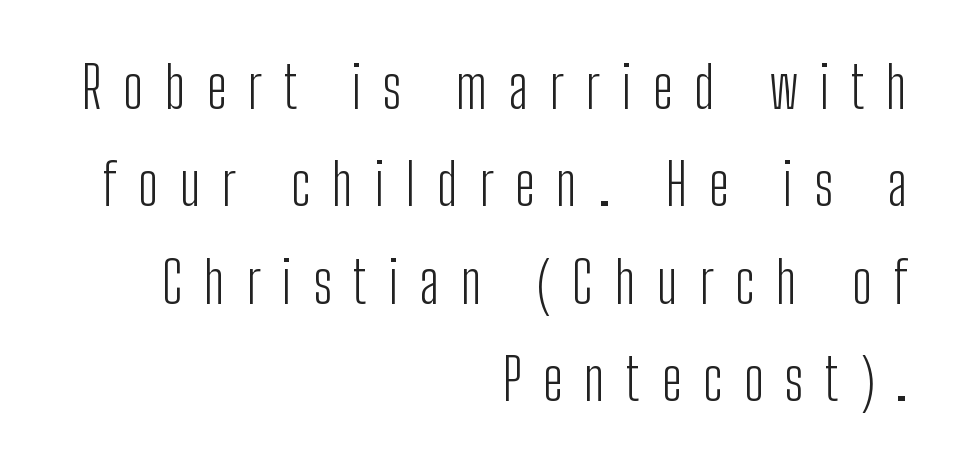
The passage shown is typed in a proportional face where columns would drift. This is the regular roman posture of the typeface. Classification — sans serif. The font is comparable to plain body text, perhaps lighter. Decoration check: the copy has no underline.
